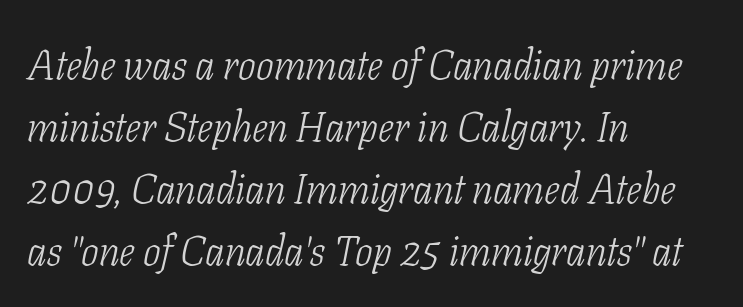
Q: Is the text bold? A: No.
Q: Is the text italic (slanted)? A: Yes, it leans right by about 11 degrees.
Q: Is the typeface a serif or a sans-serif typeface? A: Serif.
Q: Is the text underlined? A: No.
Q: How is the paragraph aligned? A: Left-aligned.
Q: Is the spacing between letters normal or unusually wide? A: Normal.
Q: Is the spacing between lines tight, normal or loose? A: Normal.
Q: Width (condensed, normal, or wide)? A: Condensed.
Q: Stroke contrast? A: Low.
Q: x-height? A: Medium.
Q: Monospaced? A: No.
